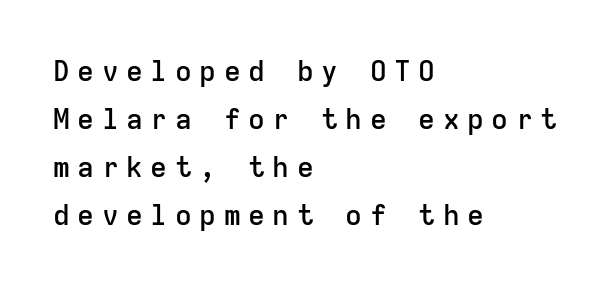
{"serif": "no", "italic": "no", "bold": "semi", "weight": "semibold", "width": "normal", "stroke_contrast": "low", "x_height": "medium", "monospaced": "yes", "underline": "no", "align": "left", "line_spacing_ratio": 1.71, "letter_spacing": "wide", "letter_spacing_em": 0.27, "glyph_px": 28}
